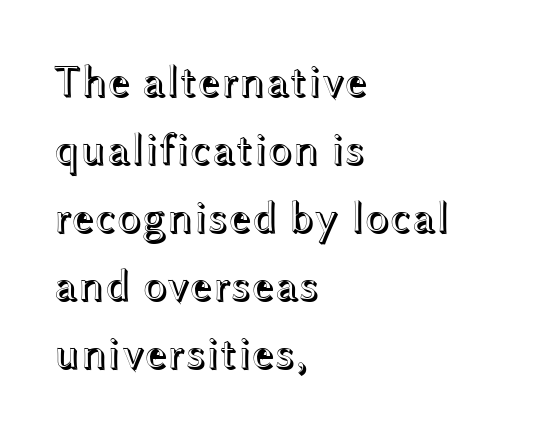
Q: Is the text italic (slanted)? A: No, it is upright.
Q: Is the text underlined? A: No.
Q: How is the paragraph aligned? A: Left-aligned.
Q: Is the spacing between letters normal or unusually wide? A: Normal.
Q: Is the spacing between lines tight, normal or loose? A: Normal.
Q: Width (condensed, normal, or wide)? A: Wide.
Q: x-height? A: Medium.
Q: Monospaced? A: No.
